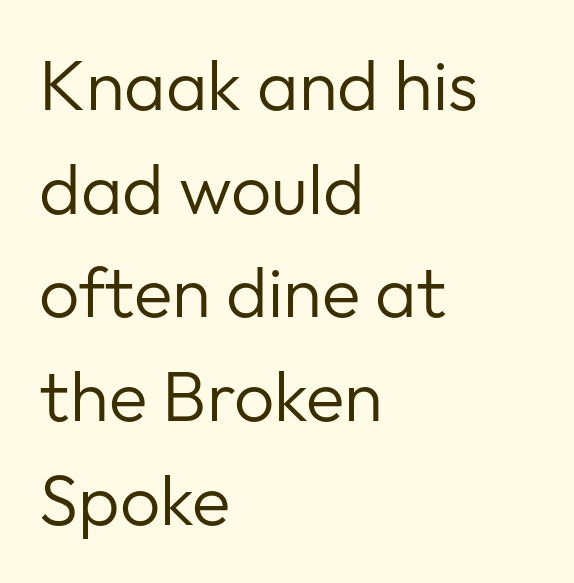
The image shows 71 px regular-weight sans-serif type, upright; set left-aligned, normal line spacing (1.46x), normal letter spacing, not underlined; low stroke contrast and a medium x-height.
